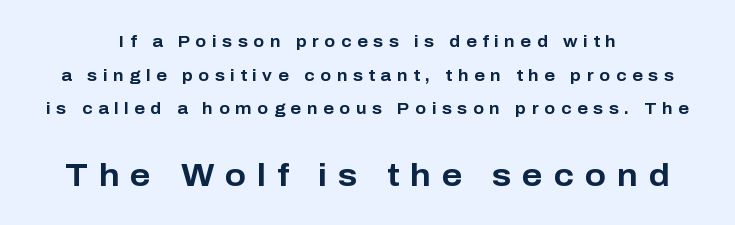
Q: Is the text bold? A: Yes.
Q: Is the text italic (slanted)? A: No, it is upright.
Q: Is the typeface a serif or a sans-serif typeface? A: Sans-serif.
Q: Is the text underlined? A: No.
Q: How is the paragraph aligned? A: Centered.
Q: Is the spacing between letters normal or unusually wide? A: Unusually wide.
Q: Is the spacing between lines tight, normal or loose? A: Loose.
Q: Which block of text is set in a larger size, the first (top) or the second (bottom)? A: The second (bottom) one.
Q: Width (condensed, normal, or wide)? A: Normal.
Q: Stroke contrast? A: Low.
Q: x-height? A: Medium.
Q: Monospaced? A: No.
